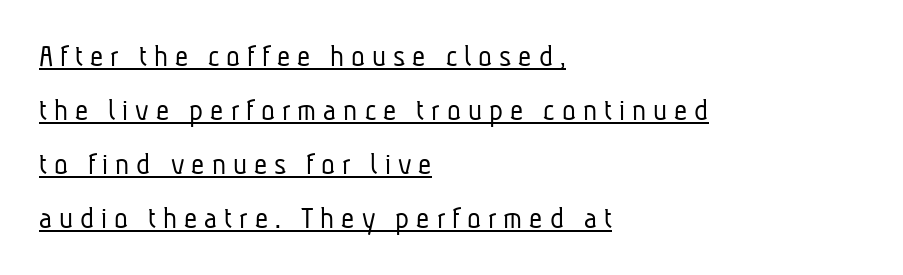
{"serif": "no", "bold": "no", "weight": "light", "width": "condensed", "stroke_contrast": "low", "x_height": "medium", "monospaced": "no", "underline": "yes", "align": "left", "line_spacing": "normal", "line_spacing_ratio": 1.69, "letter_spacing": "wide", "letter_spacing_em": 0.22, "glyph_px": 32}
